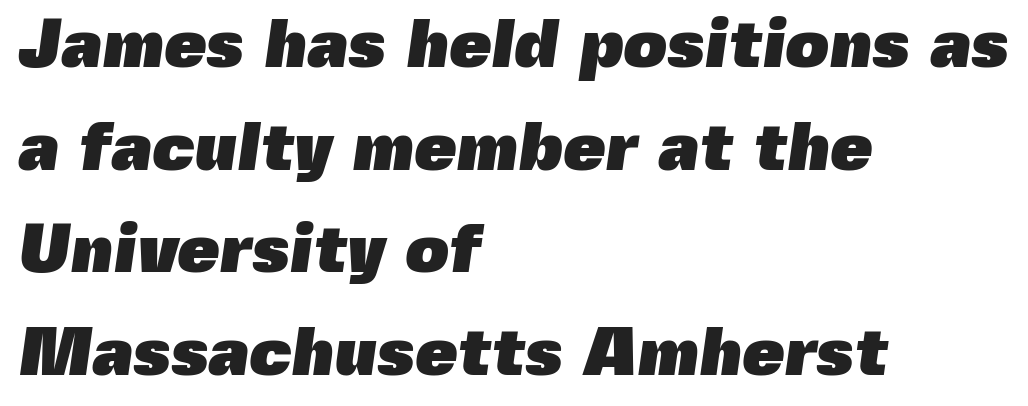
{"serif": "no", "bold": "yes", "weight": "heavy", "width": "normal", "x_height": "medium", "monospaced": "no", "underline": "no", "align": "left", "line_spacing": "normal", "line_spacing_ratio": 1.51, "letter_spacing": "normal", "letter_spacing_em": 0.0, "glyph_px": 68}
